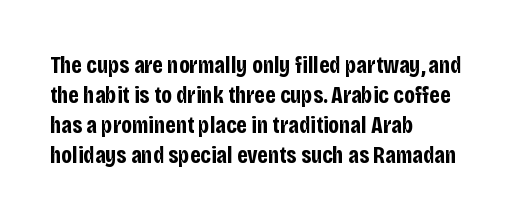
{"italic": "no", "bold": "yes", "underline": "no", "align": "left", "line_spacing": "normal", "line_spacing_ratio": 1.25, "letter_spacing": "normal", "letter_spacing_em": 0.0, "glyph_px": 24}
